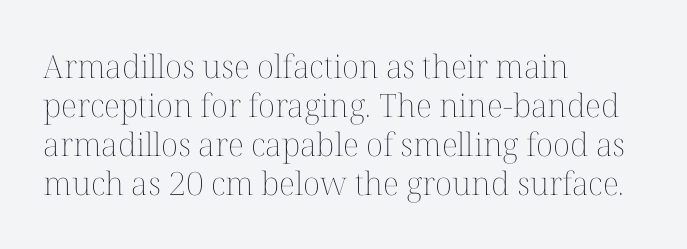
{"italic": "no", "bold": "no", "weight": "thin", "width": "normal", "stroke_contrast": "medium", "x_height": "medium", "monospaced": "no", "underline": "no", "align": "left", "line_spacing_ratio": 1.22, "letter_spacing": "normal", "letter_spacing_em": 0.0, "glyph_px": 32}
